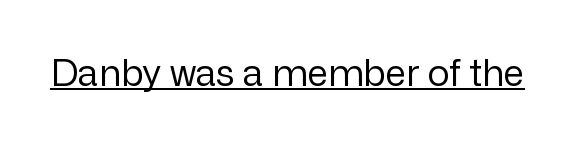
Q: Is the text bold? A: No.
Q: Is the text italic (slanted)? A: No, it is upright.
Q: Is the typeface a serif or a sans-serif typeface? A: Sans-serif.
Q: Is the text underlined? A: Yes.
Q: Is the spacing between letters normal or unusually wide? A: Normal.
Q: Width (condensed, normal, or wide)? A: Normal.
Q: Stroke contrast? A: Low.
Q: x-height? A: Medium.
Q: Monospaced? A: No.
